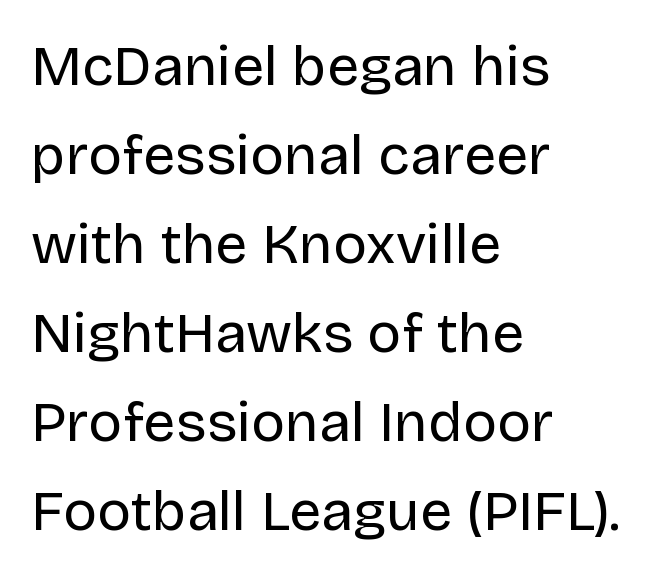
{"serif": "no", "italic": "no", "bold": "no", "weight": "regular", "width": "normal", "stroke_contrast": "low", "x_height": "large", "monospaced": "no", "underline": "no", "align": "left", "line_spacing": "normal", "line_spacing_ratio": 1.56, "letter_spacing": "normal", "letter_spacing_em": 0.0, "glyph_px": 57}
